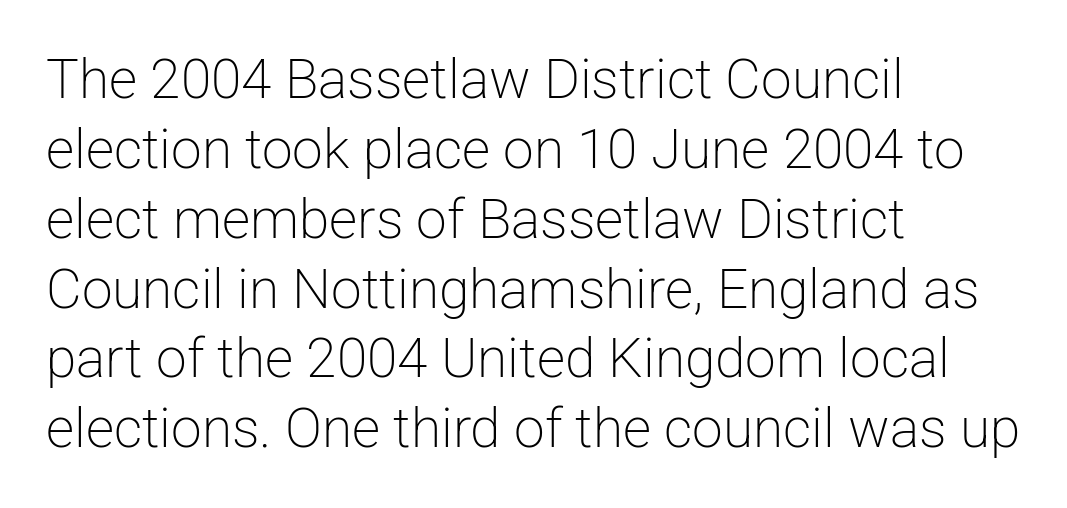
{"serif": "no", "italic": "no", "bold": "no", "weight": "light", "width": "normal", "stroke_contrast": "low", "x_height": "medium", "monospaced": "no", "underline": "no", "align": "left", "line_spacing": "normal", "line_spacing_ratio": 1.27, "letter_spacing": "normal", "letter_spacing_em": 0.0, "glyph_px": 55}
